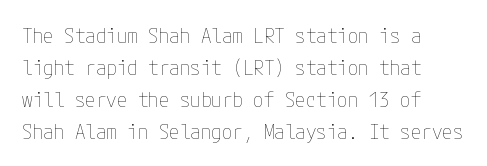
{"italic": "no", "bold": "no", "underline": "no", "line_spacing": "normal", "line_spacing_ratio": 1.52, "letter_spacing": "normal", "letter_spacing_em": 0.0, "glyph_px": 21}
